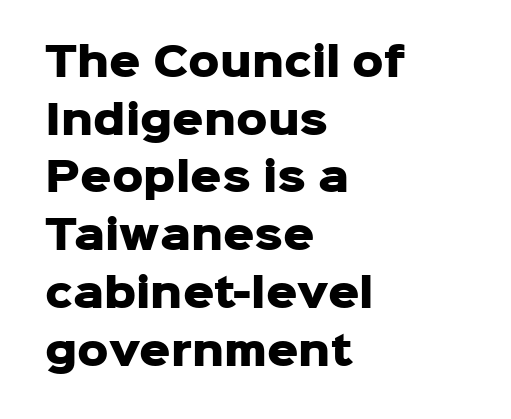
This sample keeps an unexceptional amount of space between lines. These lines stack with their left ends in a neat column. The characters display no serif detailing; their extremities are plain. The rendering uses natural spacing where letterforms have individual widths. In terms of weight, the rendering is a true, heavy bold.
